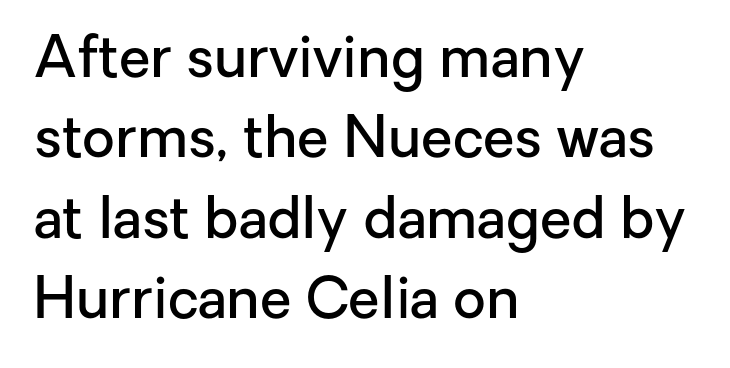
{"serif": "no", "italic": "no", "bold": "semi", "weight": "semibold", "width": "normal", "stroke_contrast": "low", "x_height": "medium", "monospaced": "no", "underline": "no", "align": "left", "line_spacing": "normal", "line_spacing_ratio": 1.41, "letter_spacing": "normal", "letter_spacing_em": 0.0, "glyph_px": 57}
